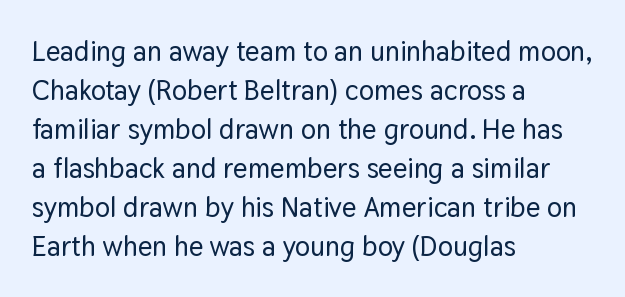
The image shows 28 px sans-serif type, upright; set left-aligned, normal line spacing (1.39x), normal letter spacing, not underlined; low stroke contrast and a medium x-height.
